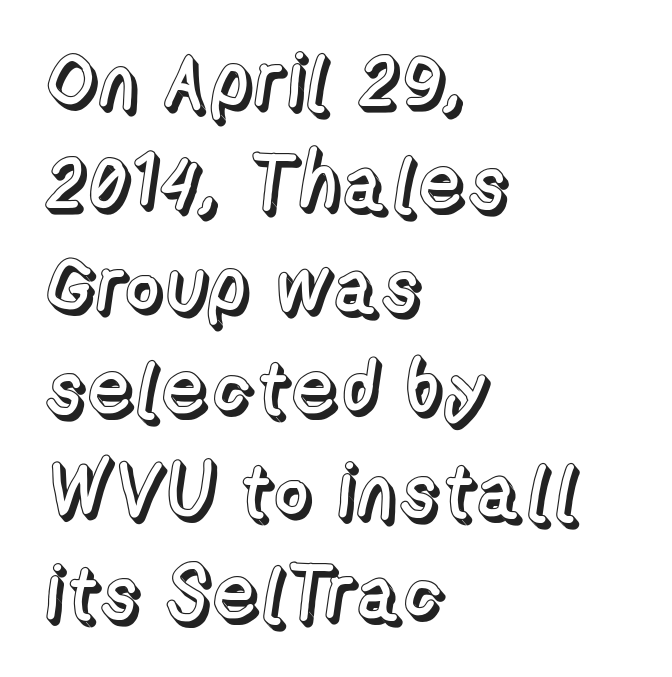
Q: Is the text italic (slanted)? A: Yes.
Q: Is the text underlined? A: No.
Q: How is the paragraph aligned? A: Left-aligned.
Q: Is the spacing between letters normal or unusually wide? A: Normal.
Q: Is the spacing between lines tight, normal or loose? A: Normal.
Q: Width (condensed, normal, or wide)? A: Normal.
Q: x-height? A: Medium.
Q: Monospaced? A: No.
